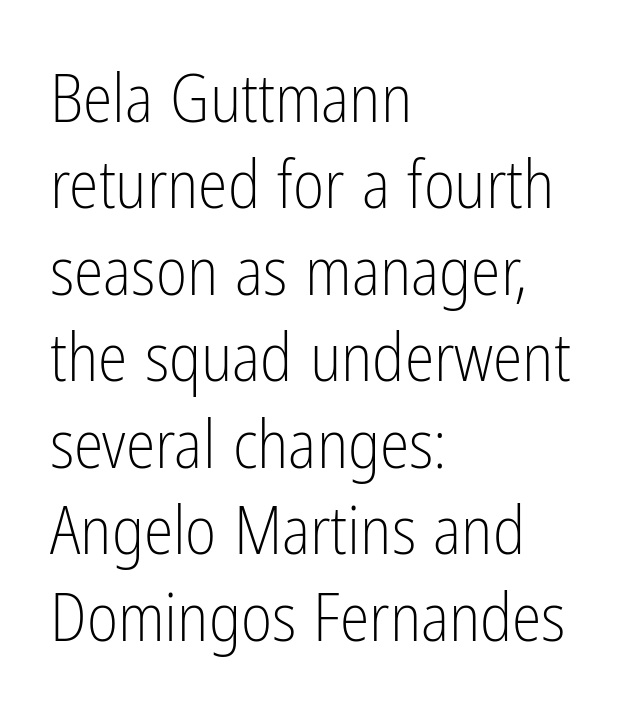
Q: Is the text bold? A: No.
Q: Is the text italic (slanted)? A: No, it is upright.
Q: Is the typeface a serif or a sans-serif typeface? A: Sans-serif.
Q: Is the text underlined? A: No.
Q: How is the paragraph aligned? A: Left-aligned.
Q: Is the spacing between letters normal or unusually wide? A: Normal.
Q: Is the spacing between lines tight, normal or loose? A: Normal.
Q: Width (condensed, normal, or wide)? A: Condensed.
Q: Stroke contrast? A: Low.
Q: x-height? A: Medium.
Q: Monospaced? A: No.
